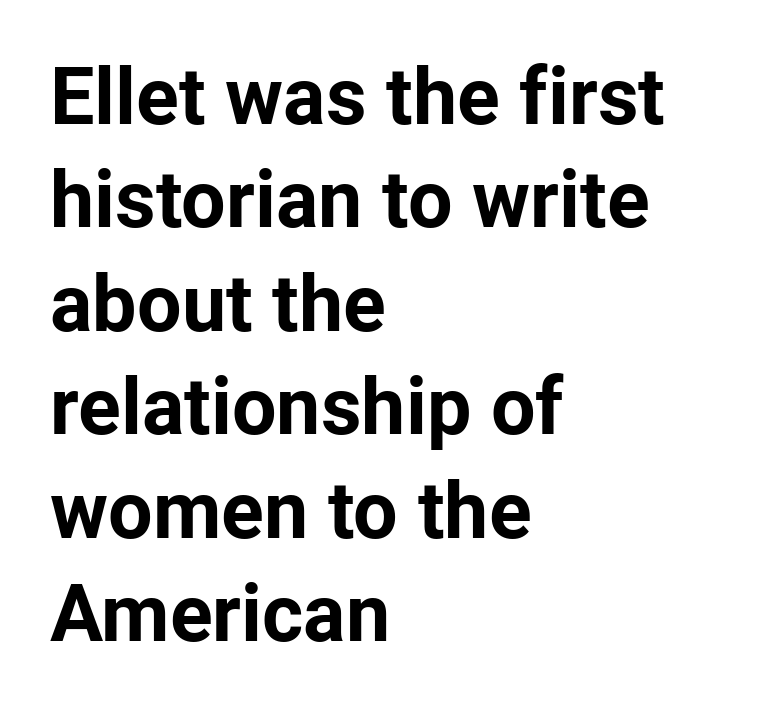
Q: Is the text bold? A: Yes.
Q: Is the text italic (slanted)? A: No, it is upright.
Q: Is the typeface a serif or a sans-serif typeface? A: Sans-serif.
Q: Is the text underlined? A: No.
Q: How is the paragraph aligned? A: Left-aligned.
Q: Is the spacing between letters normal or unusually wide? A: Normal.
Q: Is the spacing between lines tight, normal or loose? A: Normal.
Q: Width (condensed, normal, or wide)? A: Normal.
Q: Stroke contrast? A: Low.
Q: x-height? A: Medium.
Q: Monospaced? A: No.
